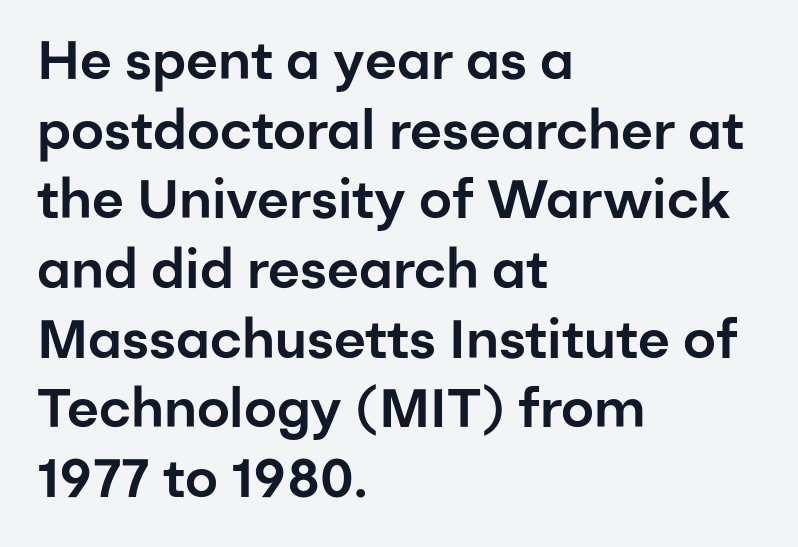
Posture: straight, roman, zero tilt. Nothing unusual about the tracking: characters are spaced as the font intends. Decoration check: the copy has no underline. The paragraph shown leans on its left margin. Letterform terminals end flat and unadorned throughout the passage. The passage shown is typed in a proportional face where columns would drift.
